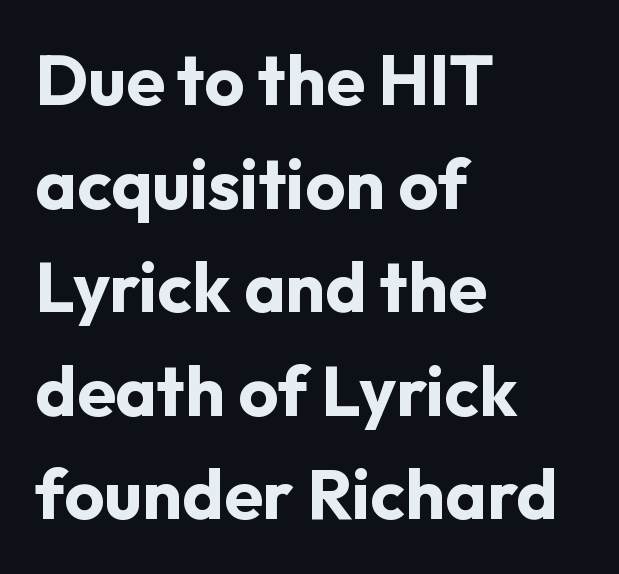
Q: Is the text bold? A: Yes.
Q: Is the text italic (slanted)? A: No, it is upright.
Q: Is the typeface a serif or a sans-serif typeface? A: Sans-serif.
Q: Is the text underlined? A: No.
Q: How is the paragraph aligned? A: Left-aligned.
Q: Is the spacing between letters normal or unusually wide? A: Normal.
Q: Is the spacing between lines tight, normal or loose? A: Normal.
Q: Width (condensed, normal, or wide)? A: Normal.
Q: Stroke contrast? A: Low.
Q: x-height? A: Medium.
Q: Monospaced? A: No.
